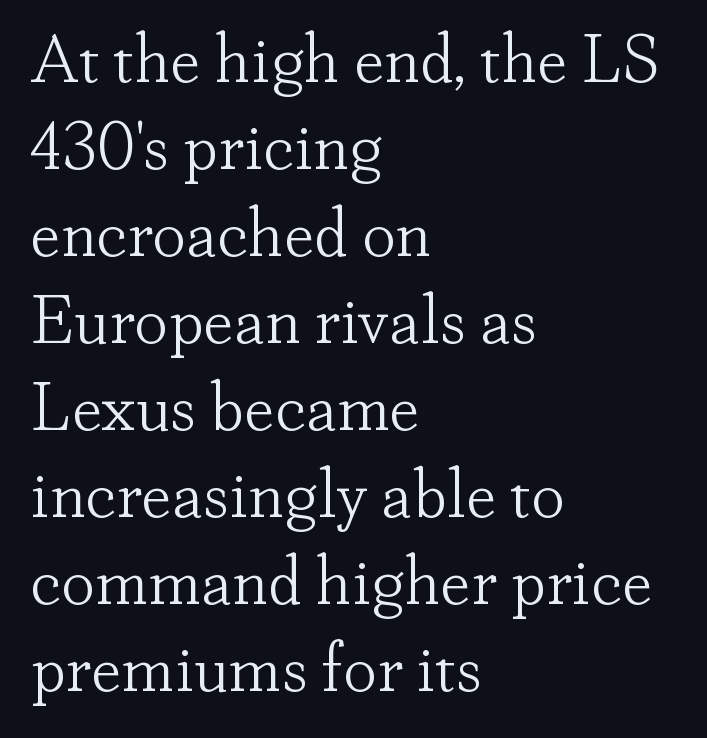
Does the leading feel generous? No, just average. Are there feet on the stems? There are — it's a serif. This sample has the flowing, uneven cadence of proportional lettering. Any mark beneath the type? The region is blank. A roman cut, with each character standing at attention. The weight tops out at a normal text grade.
